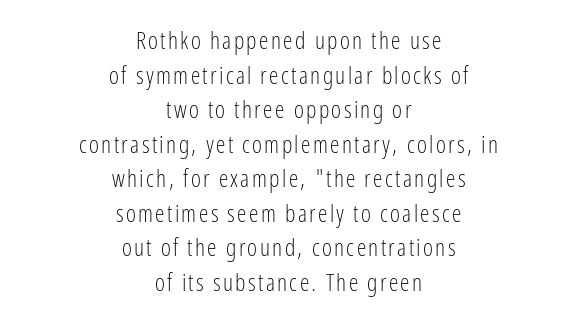
The image shows 24 px text type, upright; set centered, normal line spacing (1.44x), not underlined.
